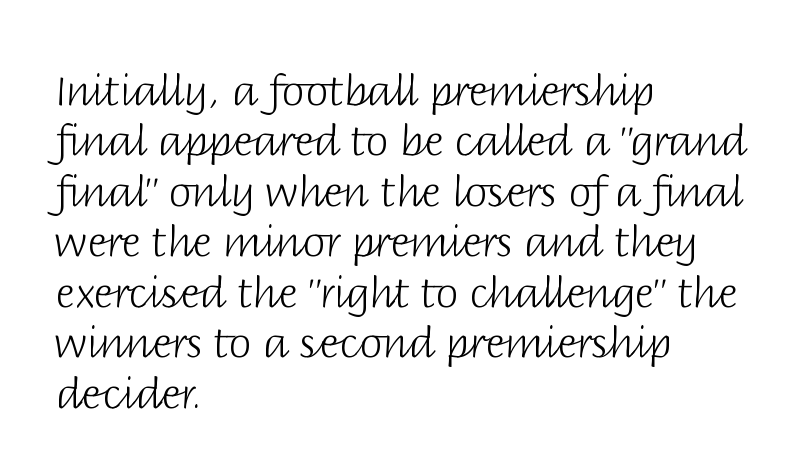
The image shows 41 px light sans-serif type, upright; set left-aligned, line spacing 1.23x, normal letter spacing, not underlined; low stroke contrast and a large x-height.
